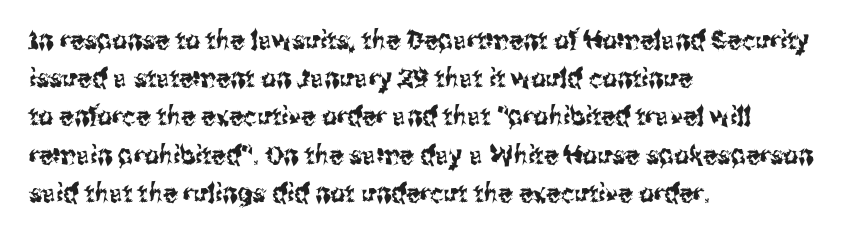
Q: Is the text italic (slanted)? A: No, it is upright.
Q: Is the text underlined? A: No.
Q: How is the paragraph aligned? A: Left-aligned.
Q: Is the spacing between letters normal or unusually wide? A: Normal.
Q: Is the spacing between lines tight, normal or loose? A: Normal.
